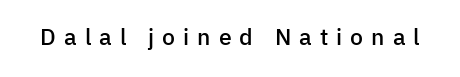
The image shows 23 px text type, upright; set unusually wide letter spacing (+0.35 em), not underlined.
